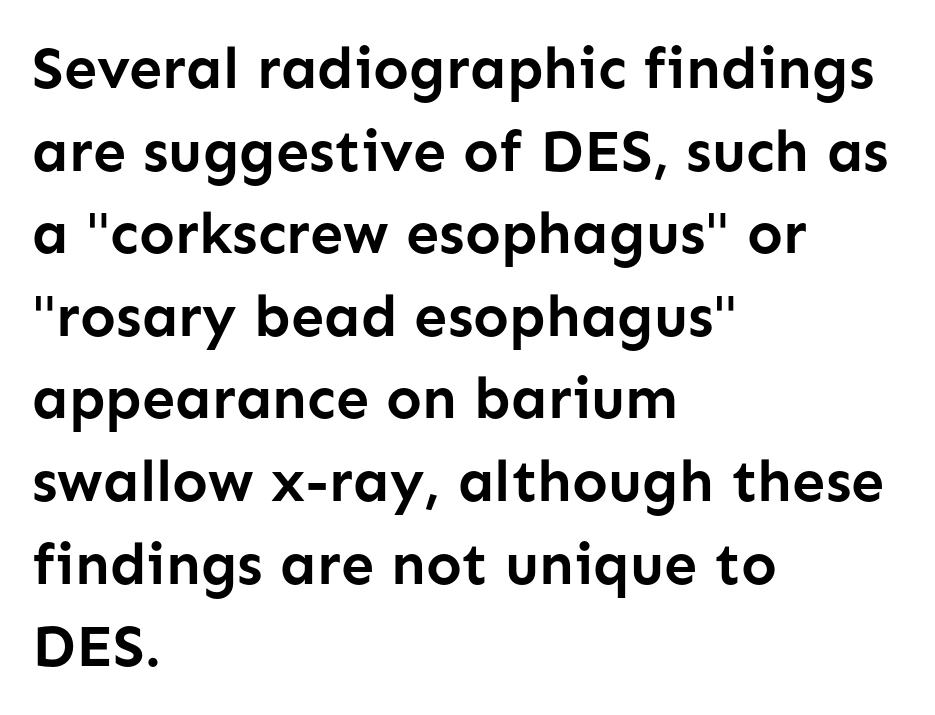
Q: Is the text bold? A: Yes.
Q: Is the text italic (slanted)? A: No, it is upright.
Q: Is the typeface a serif or a sans-serif typeface? A: Sans-serif.
Q: Is the text underlined? A: No.
Q: How is the paragraph aligned? A: Left-aligned.
Q: Is the spacing between letters normal or unusually wide? A: Normal.
Q: Is the spacing between lines tight, normal or loose? A: Normal.
Q: Width (condensed, normal, or wide)? A: Normal.
Q: Stroke contrast? A: Low.
Q: x-height? A: Medium.
Q: Monospaced? A: No.
